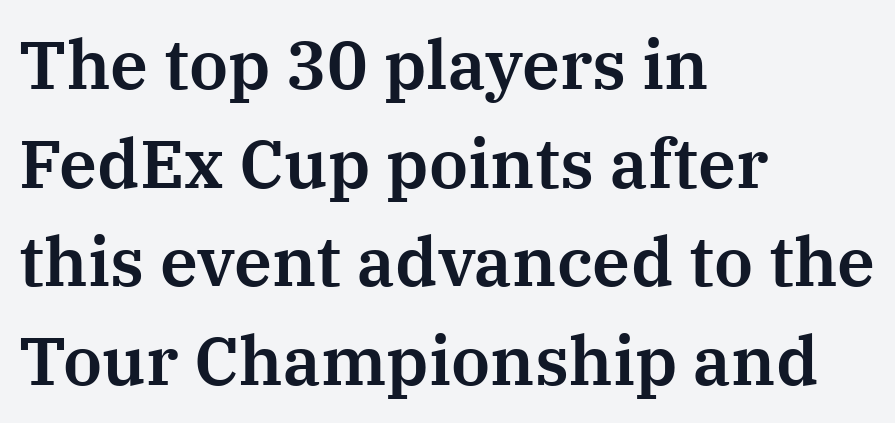
Q: Is the text italic (slanted)? A: No, it is upright.
Q: Is the typeface a serif or a sans-serif typeface? A: Serif.
Q: Is the text underlined? A: No.
Q: How is the paragraph aligned? A: Left-aligned.
Q: Is the spacing between letters normal or unusually wide? A: Normal.
Q: Is the spacing between lines tight, normal or loose? A: Normal.
Q: Width (condensed, normal, or wide)? A: Normal.
Q: Stroke contrast? A: Medium.
Q: x-height? A: Medium.
Q: Monospaced? A: No.
